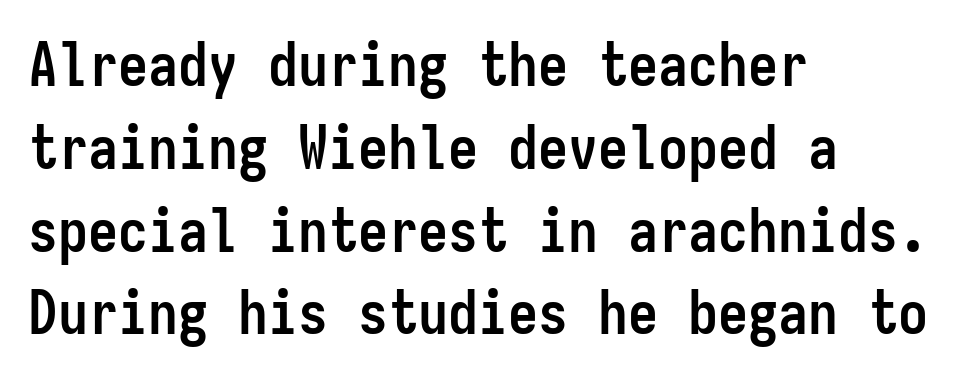
{"serif": "no", "italic": "no", "bold": "yes", "weight": "semibold", "width": "condensed", "stroke_contrast": "low", "x_height": "medium", "monospaced": "yes", "underline": "no", "align": "left", "line_spacing": "normal", "line_spacing_ratio": 1.38, "letter_spacing": "normal", "letter_spacing_em": 0.0, "glyph_px": 60}
